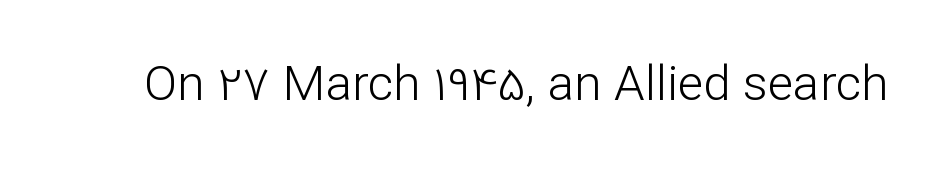
{"serif": "no", "italic": "no", "bold": "no", "weight": "light", "width": "normal", "stroke_contrast": "low", "x_height": "medium", "monospaced": "no", "underline": "no", "letter_spacing": "normal", "letter_spacing_em": 0.0, "glyph_px": 49}
